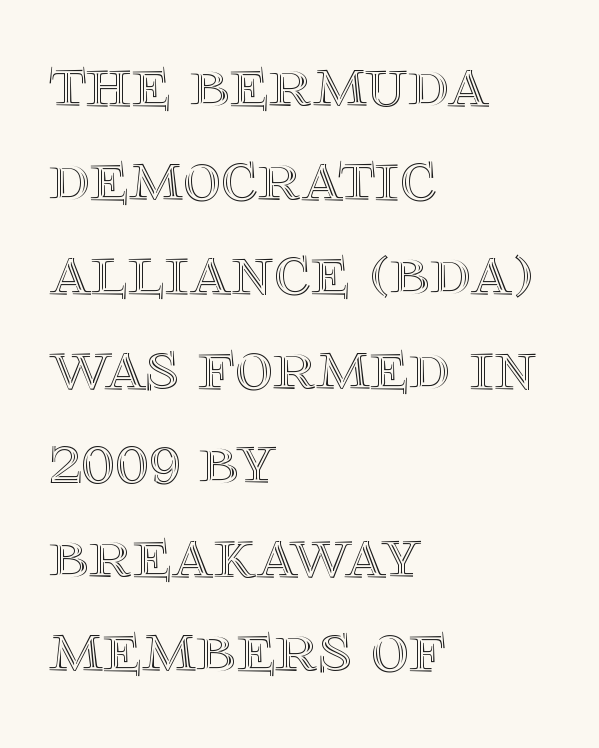
{"italic": "no", "width": "normal", "x_height": "large", "monospaced": "no", "underline": "no", "align": "left", "line_spacing": "normal", "line_spacing_ratio": 1.29, "letter_spacing": "normal", "letter_spacing_em": 0.0, "glyph_px": 73}
